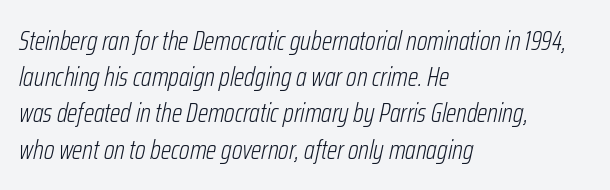
A normal amount of white space separates one row of letters from the next. No letter is thick-stroked: the sample isn't bold. The text carries the slant typical of an italic or oblique font. Spacing between characters is what you'd get straight out of the box. Beneath every word, the page is bare. Does the copy run flush right? No — it runs flush left.
